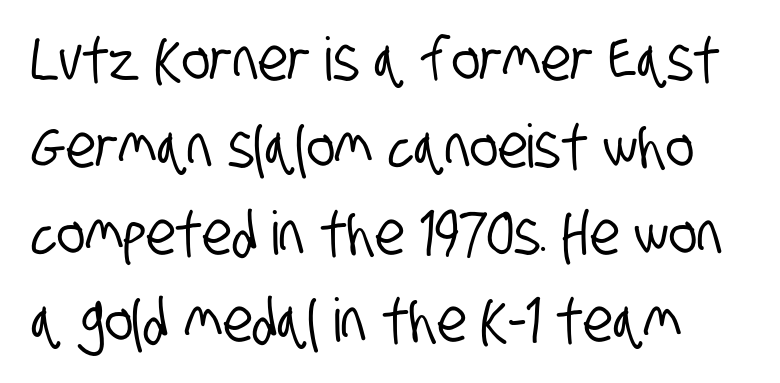
{"serif": "no", "width": "condensed", "stroke_contrast": "low", "x_height": "large", "monospaced": "no", "underline": "no", "line_spacing": "normal", "line_spacing_ratio": 1.45, "letter_spacing": "normal", "letter_spacing_em": 0.0, "glyph_px": 60}
